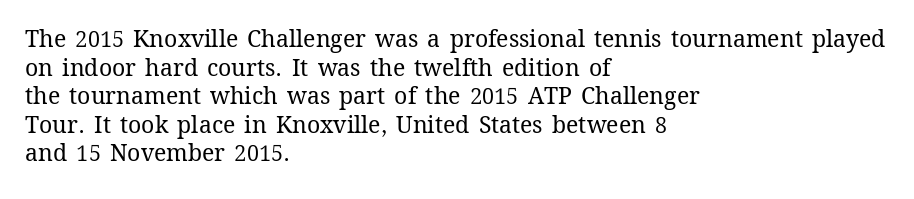
The image shows 23 px text type, upright; set left-aligned, line spacing 1.24x, normal letter spacing, not underlined.
